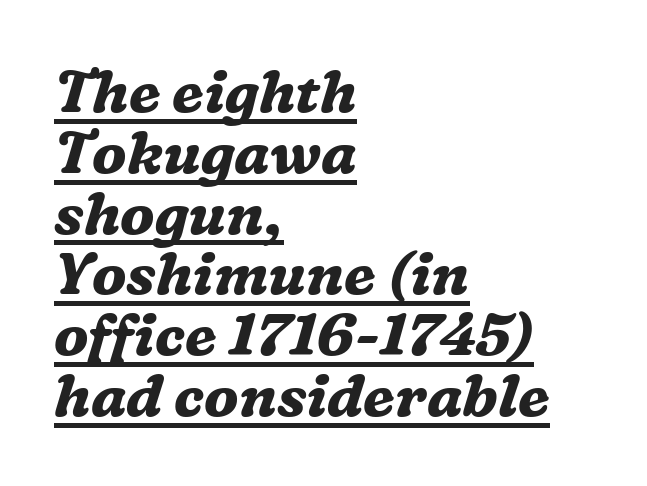
{"serif": "yes", "italic": "yes", "lean": "right", "slant_degrees": 16, "bold": "yes", "weight": "bold", "width": "normal", "stroke_contrast": "medium", "x_height": "medium", "monospaced": "no", "underline": "yes", "align": "left", "line_spacing": "tight", "line_spacing_ratio": 1.03, "letter_spacing": "normal", "letter_spacing_em": 0.0, "glyph_px": 59}
